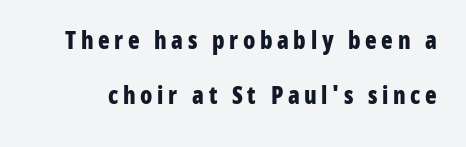
The image shows 24 px bold type, upright; set loose line spacing (2.3x), not underlined.
